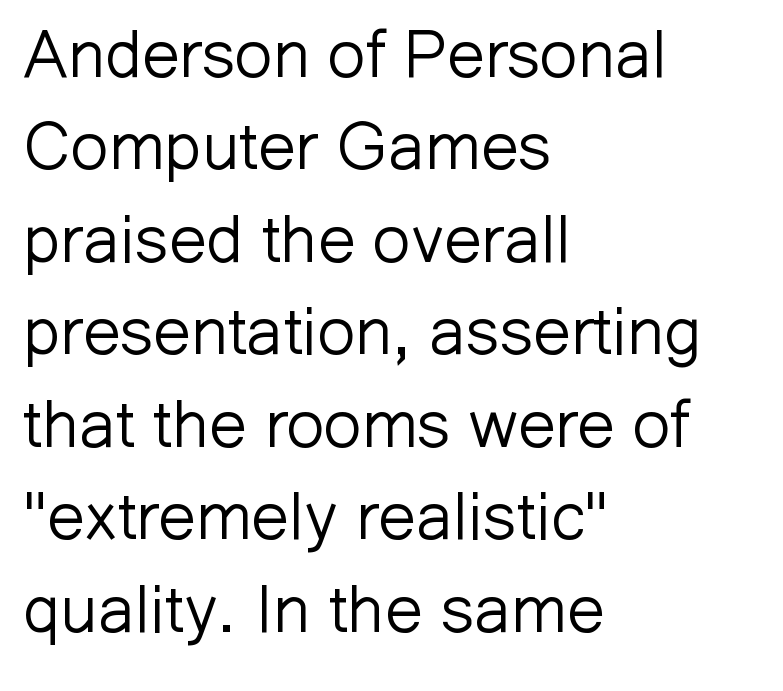
The image shows 67 px light sans-serif type, upright; set left-aligned, normal line spacing (1.38x), normal letter spacing, not underlined; low stroke contrast and a medium x-height.
